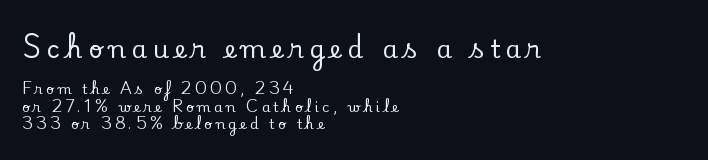
The image shows 25 px text type, upright; set left-aligned, normal line spacing (1.27x), unusually wide letter spacing (+0.23 em), not underlined; the first (top) block is 1.79x larger.
